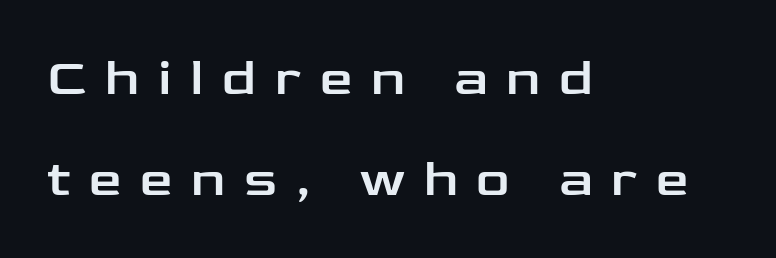
Q: Is the text italic (slanted)? A: No, it is upright.
Q: Is the typeface a serif or a sans-serif typeface? A: Sans-serif.
Q: Is the text underlined? A: No.
Q: How is the paragraph aligned? A: Left-aligned.
Q: Is the spacing between letters normal or unusually wide? A: Unusually wide.
Q: Is the spacing between lines tight, normal or loose? A: Loose.
Q: Width (condensed, normal, or wide)? A: Wide.
Q: Stroke contrast? A: Low.
Q: x-height? A: Medium.
Q: Monospaced? A: No.
